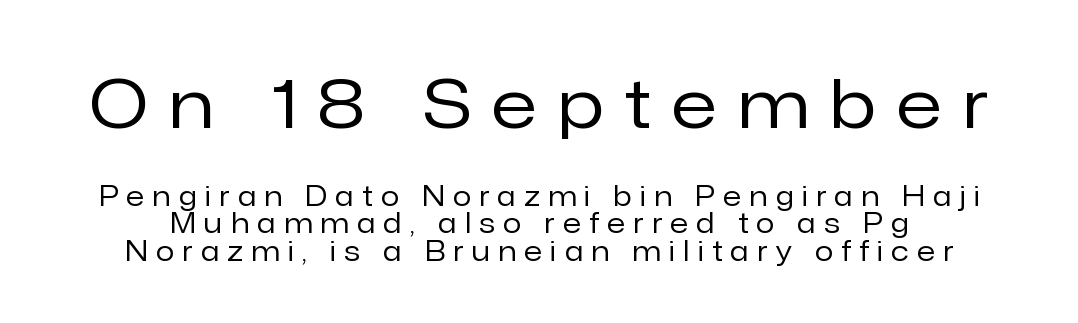
The letterforms stand isolated, each surrounded by extra space. Unbolded letterforms with no extra heft. Words float on clear page, feet unadorned. The specimen reads as upright at a glance.
